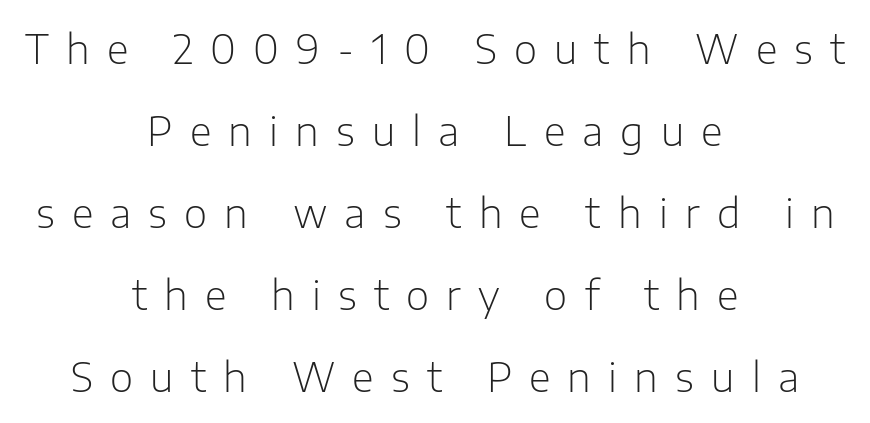
{"serif": "no", "italic": "no", "bold": "no", "weight": "light", "width": "normal", "stroke_contrast": "low", "x_height": "medium", "monospaced": "no", "underline": "no", "align": "center", "line_spacing": "loose", "line_spacing_ratio": 2.05, "letter_spacing": "wide", "letter_spacing_em": 0.43, "glyph_px": 40}
